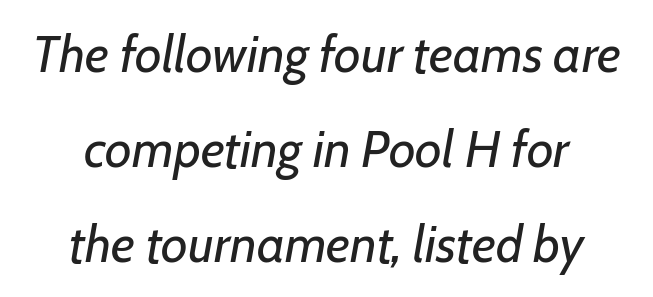
The image shows 52 px regular-weight type, italic (leaning right); set centered, line spacing 1.83x, normal letter spacing, not underlined; low stroke contrast and a medium x-height.
